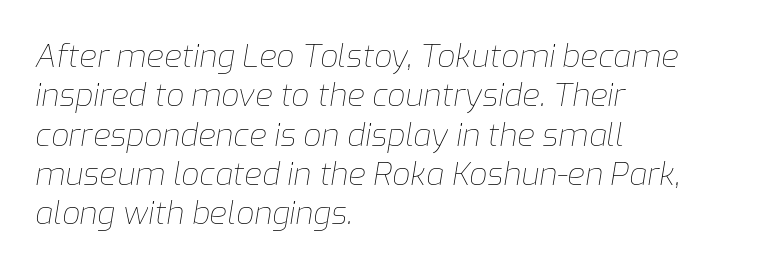
The image shows 32 px thin type, italic (leaning right); set left-aligned, line spacing 1.23x, normal letter spacing, not underlined; low stroke contrast and a medium x-height.
